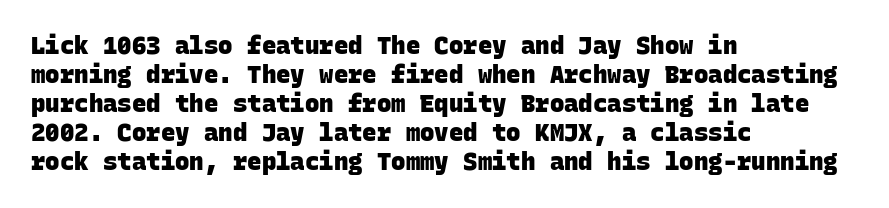
The image shows 24 px bold type; set left-aligned, line spacing 1.21x, normal letter spacing, not underlined.
